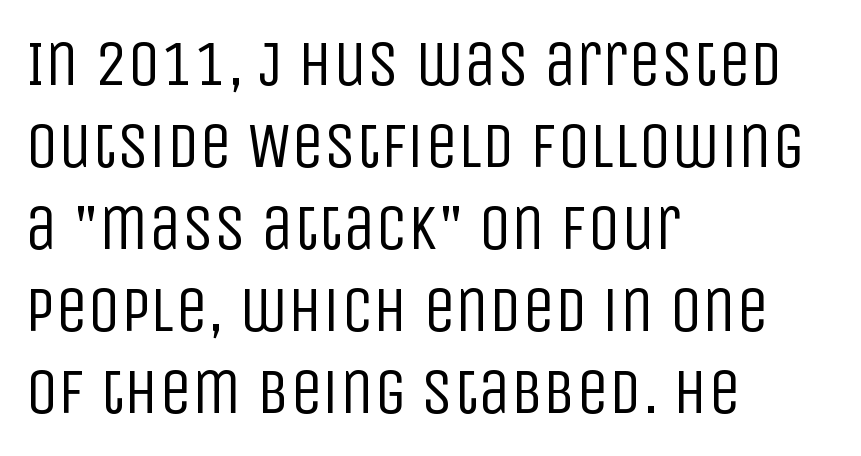
{"serif": "no", "italic": "no", "bold": "no", "weight": "regular", "width": "condensed", "stroke_contrast": "low", "x_height": "large", "monospaced": "no", "underline": "no", "align": "left", "line_spacing": "normal", "line_spacing_ratio": 1.26, "letter_spacing": "normal", "letter_spacing_em": 0.0, "glyph_px": 65}
